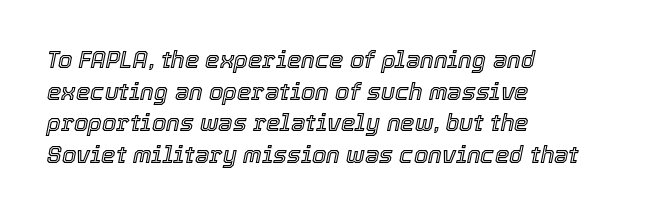
{"italic": "yes", "lean": "right", "slant_degrees": 12, "underline": "no", "align": "left", "line_spacing": "normal", "line_spacing_ratio": 1.37, "letter_spacing": "normal", "letter_spacing_em": 0.0, "glyph_px": 23}
